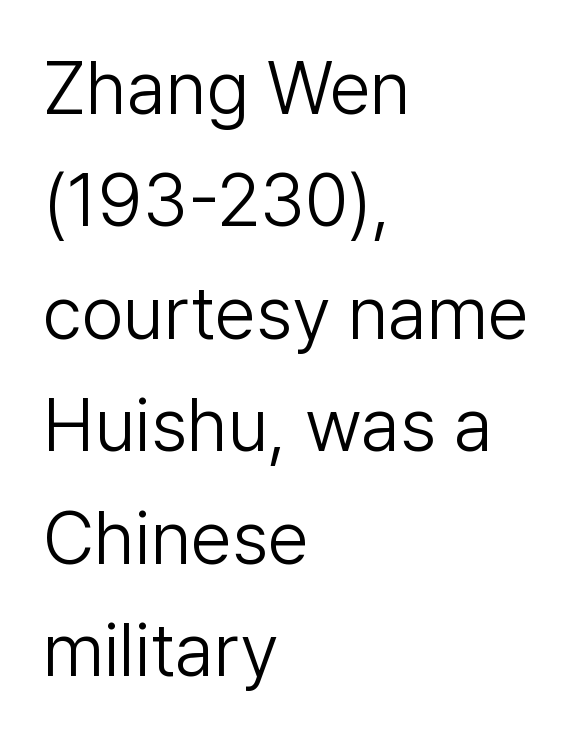
Q: Is the text bold? A: No.
Q: Is the text italic (slanted)? A: No, it is upright.
Q: Is the typeface a serif or a sans-serif typeface? A: Sans-serif.
Q: Is the text underlined? A: No.
Q: How is the paragraph aligned? A: Left-aligned.
Q: Is the spacing between letters normal or unusually wide? A: Normal.
Q: Is the spacing between lines tight, normal or loose? A: Normal.
Q: Width (condensed, normal, or wide)? A: Normal.
Q: Stroke contrast? A: Low.
Q: x-height? A: Medium.
Q: Monospaced? A: No.
